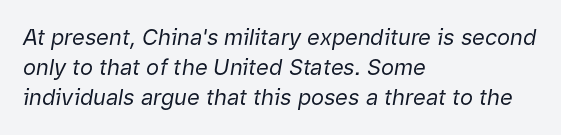
{"italic": "yes", "lean": "right", "slant_degrees": 9, "bold": "no", "underline": "no", "align": "left", "line_spacing": "normal", "line_spacing_ratio": 1.37, "letter_spacing": "normal", "letter_spacing_em": 0.0, "glyph_px": 22}
